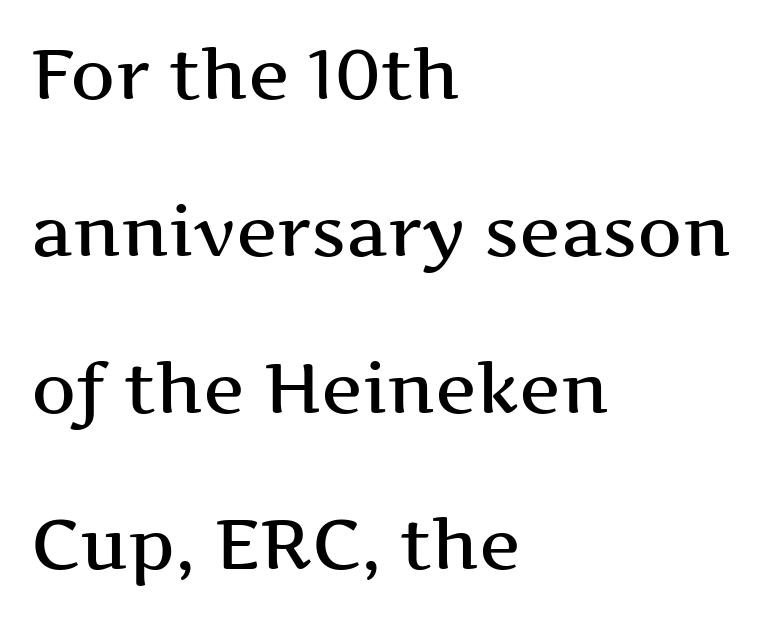
The image shows 70 px wide serif type, upright; set left-aligned, loose line spacing (2.24x), normal letter spacing, not underlined; medium stroke contrast and a medium x-height.
